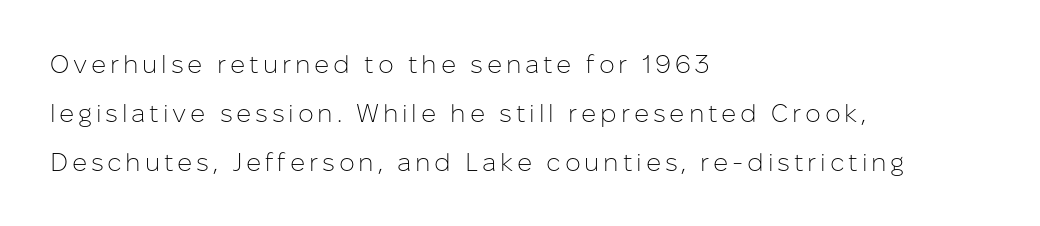
{"italic": "no", "bold": "no", "underline": "no", "align": "left", "line_spacing": "loose", "line_spacing_ratio": 1.96, "glyph_px": 25}
